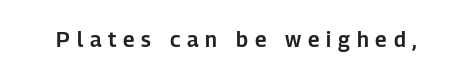
Compared with typical body copy, the letter spacing here is much looser. Underlining? Definitely not there. Is there any slant? The stems are plumb.
